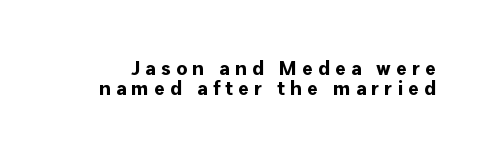
{"italic": "no", "bold": "yes", "underline": "no", "line_spacing": "tight", "line_spacing_ratio": 1.01, "letter_spacing": "wide", "letter_spacing_em": 0.26, "glyph_px": 20}
